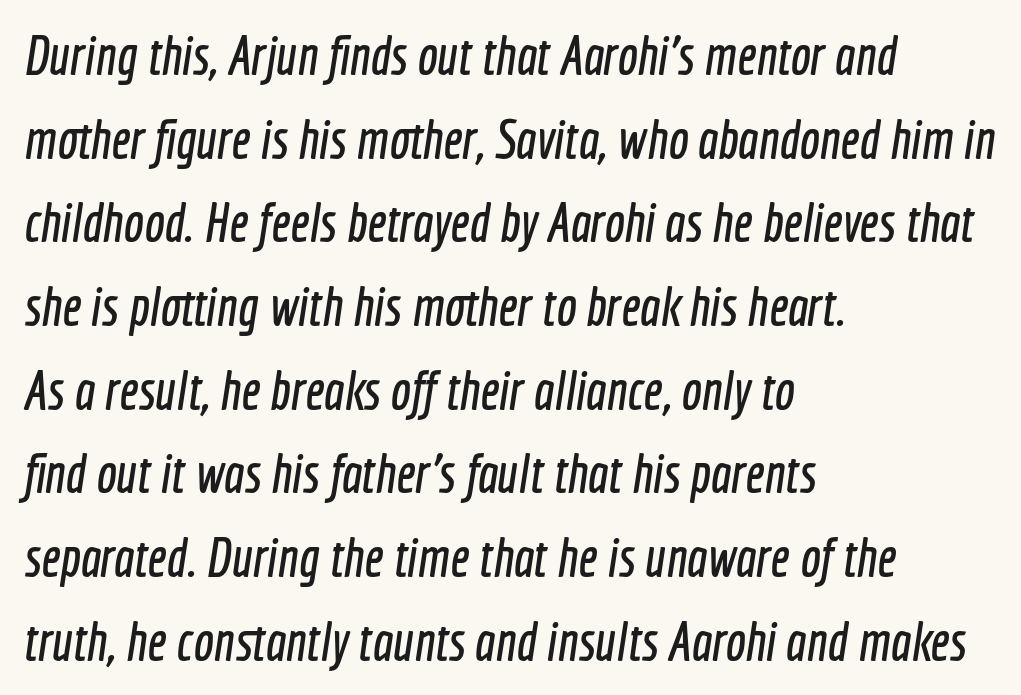
{"serif": "no", "width": "condensed", "x_height": "medium", "monospaced": "no", "underline": "no", "align": "left", "line_spacing": "normal", "line_spacing_ratio": 1.55, "letter_spacing": "normal", "letter_spacing_em": 0.0, "glyph_px": 54}
